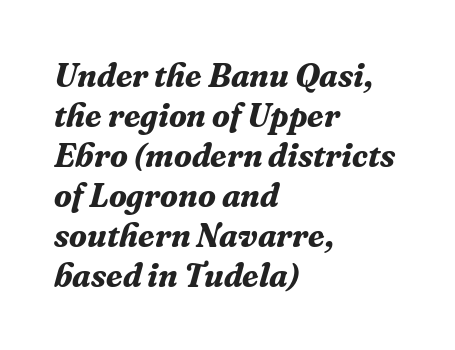
Q: Is the text bold? A: Yes.
Q: Is the text italic (slanted)? A: Yes, it leans right by about 16 degrees.
Q: Is the typeface a serif or a sans-serif typeface? A: Serif.
Q: Is the text underlined? A: No.
Q: How is the paragraph aligned? A: Left-aligned.
Q: Is the spacing between letters normal or unusually wide? A: Normal.
Q: Width (condensed, normal, or wide)? A: Normal.
Q: Stroke contrast? A: Medium.
Q: x-height? A: Medium.
Q: Monospaced? A: No.
